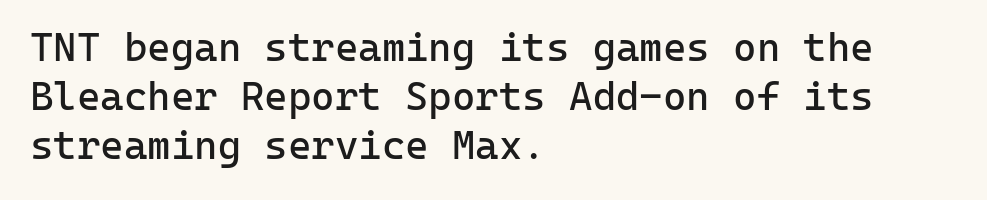
Q: Is the text bold? A: No.
Q: Is the text italic (slanted)? A: No, it is upright.
Q: Is the typeface a serif or a sans-serif typeface? A: Sans-serif.
Q: Is the text underlined? A: No.
Q: How is the paragraph aligned? A: Left-aligned.
Q: Is the spacing between letters normal or unusually wide? A: Normal.
Q: Width (condensed, normal, or wide)? A: Normal.
Q: Stroke contrast? A: Low.
Q: x-height? A: Medium.
Q: Monospaced? A: Yes.
